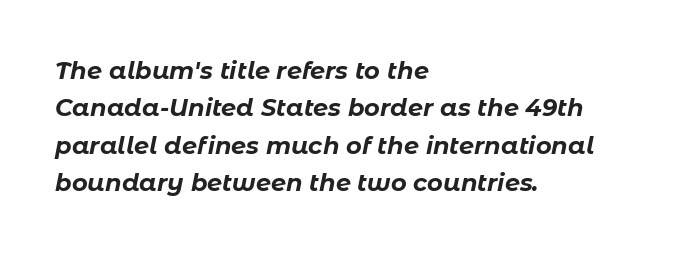
The image shows 24 px bold type, italic (leaning right); set left-aligned, normal line spacing (1.56x), normal letter spacing, not underlined.
